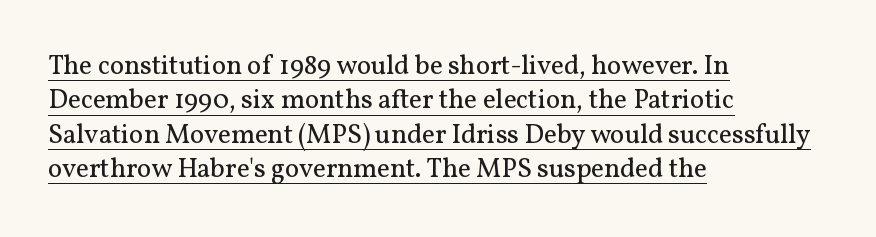
{"italic": "no", "bold": "no", "underline": "yes", "align": "left", "line_spacing": "normal", "line_spacing_ratio": 1.27, "letter_spacing": "normal", "letter_spacing_em": 0.0, "glyph_px": 27}
